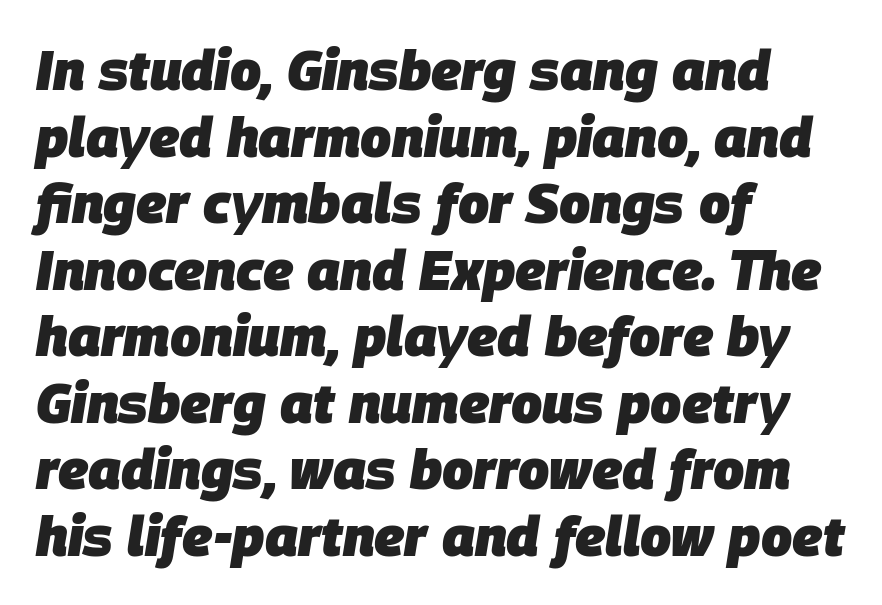
Q: Is the text bold? A: Yes.
Q: Is the text italic (slanted)? A: Yes, it leans right by about 9 degrees.
Q: Is the text underlined? A: No.
Q: How is the paragraph aligned? A: Left-aligned.
Q: Is the spacing between letters normal or unusually wide? A: Normal.
Q: Width (condensed, normal, or wide)? A: Normal.
Q: Stroke contrast? A: Low.
Q: x-height? A: Large.
Q: Monospaced? A: No.
